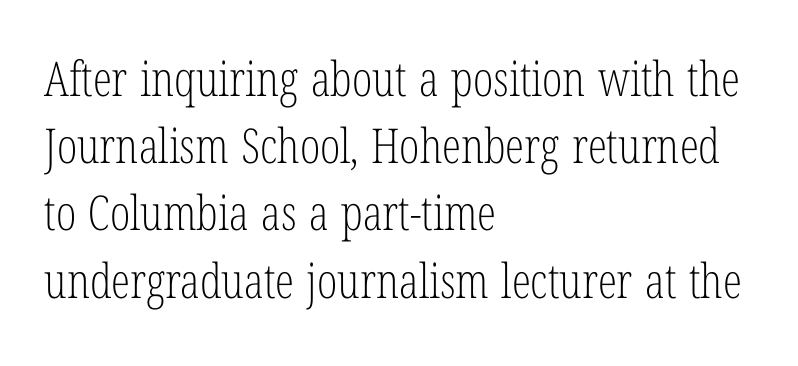
Q: Is the text bold? A: No.
Q: Is the text italic (slanted)? A: No, it is upright.
Q: Is the typeface a serif or a sans-serif typeface? A: Serif.
Q: Is the text underlined? A: No.
Q: How is the paragraph aligned? A: Left-aligned.
Q: Is the spacing between letters normal or unusually wide? A: Normal.
Q: Is the spacing between lines tight, normal or loose? A: Normal.
Q: Width (condensed, normal, or wide)? A: Condensed.
Q: Stroke contrast? A: Low.
Q: x-height? A: Medium.
Q: Monospaced? A: No.
